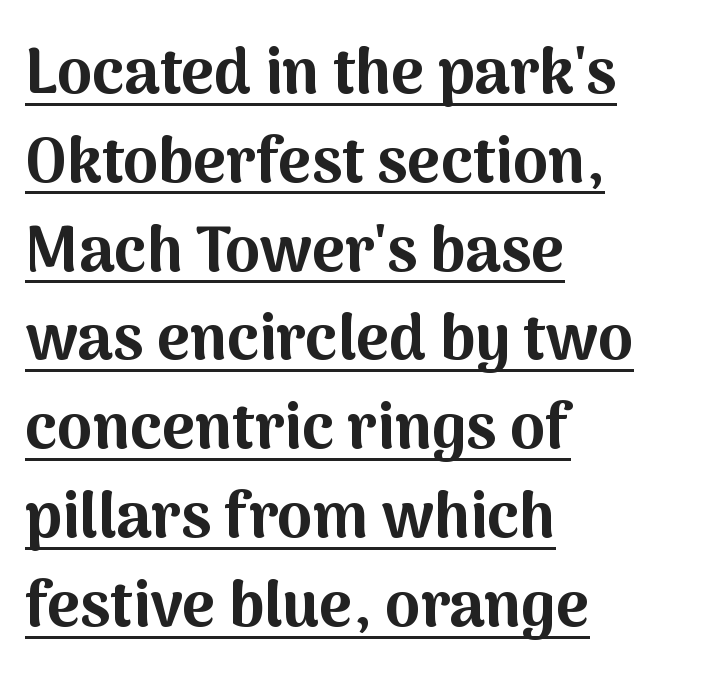
Q: Is the text bold? A: Yes.
Q: Is the text italic (slanted)? A: No, it is upright.
Q: Is the typeface a serif or a sans-serif typeface? A: Sans-serif.
Q: Is the text underlined? A: Yes.
Q: How is the paragraph aligned? A: Left-aligned.
Q: Is the spacing between letters normal or unusually wide? A: Normal.
Q: Is the spacing between lines tight, normal or loose? A: Normal.
Q: Width (condensed, normal, or wide)? A: Normal.
Q: Stroke contrast? A: Medium.
Q: x-height? A: Medium.
Q: Monospaced? A: No.
